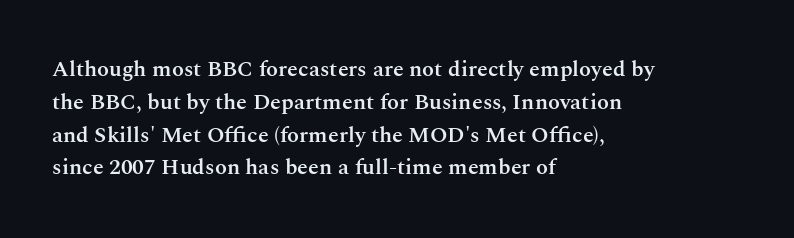
This sample is left-justified, so line endings fall wherever the words run out. Has an underline been added? It has not. The glyphs have the mass of a demibold cut, below bold. Nothing unusual about the tracking: characters are spaced as the font intends.
